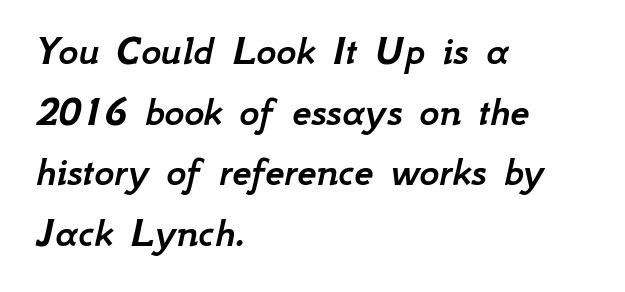
Q: Is the text italic (slanted)? A: Yes, it leans right by about 12 degrees.
Q: Is the text underlined? A: No.
Q: How is the paragraph aligned? A: Left-aligned.
Q: Is the spacing between letters normal or unusually wide? A: Normal.
Q: Is the spacing between lines tight, normal or loose? A: Normal.
Q: Width (condensed, normal, or wide)? A: Normal.
Q: Stroke contrast? A: Low.
Q: x-height? A: Small.
Q: Monospaced? A: No.
